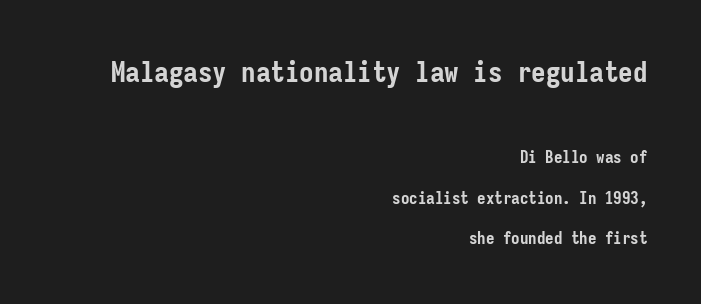
Q: Is the text bold? A: Yes.
Q: Is the text italic (slanted)? A: No, it is upright.
Q: Is the typeface a serif or a sans-serif typeface? A: Sans-serif.
Q: Is the text underlined? A: No.
Q: How is the paragraph aligned? A: Right-aligned.
Q: Is the spacing between letters normal or unusually wide? A: Normal.
Q: Is the spacing between lines tight, normal or loose? A: Loose.
Q: Which block of text is set in a larger size, the first (top) or the second (bottom)? A: The first (top) one.
Q: Width (condensed, normal, or wide)? A: Condensed.
Q: Stroke contrast? A: Low.
Q: x-height? A: Medium.
Q: Monospaced? A: Yes.
